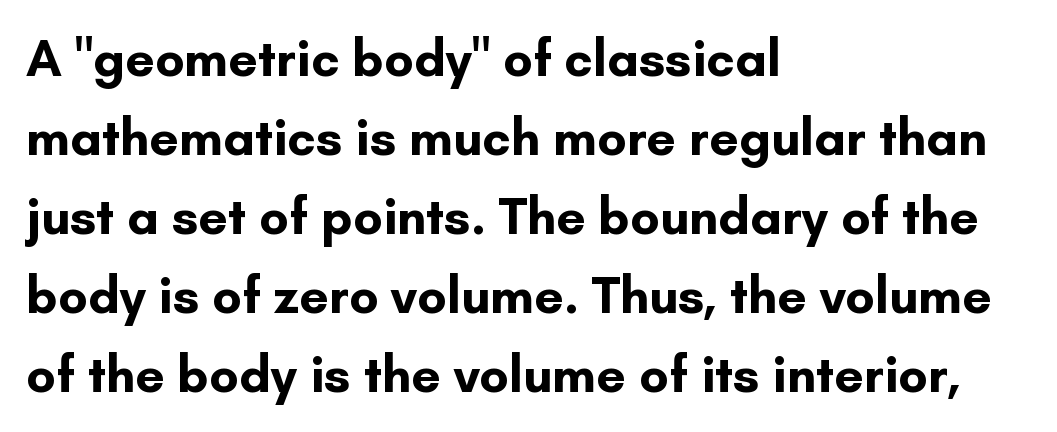
Is this a sans? Yes — the strokes have no serifs. What stands out about the letter spacing? Nothing — it is the standard amount. The area under the type is left untouched. The rendering anchors every line to the left-hand side.
